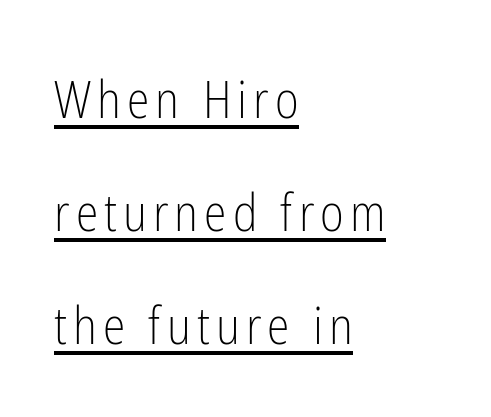
Q: Is the text bold? A: No.
Q: Is the text italic (slanted)? A: No, it is upright.
Q: Is the typeface a serif or a sans-serif typeface? A: Sans-serif.
Q: Is the text underlined? A: Yes.
Q: How is the paragraph aligned? A: Left-aligned.
Q: Is the spacing between lines tight, normal or loose? A: Loose.
Q: Width (condensed, normal, or wide)? A: Condensed.
Q: Stroke contrast? A: Low.
Q: x-height? A: Medium.
Q: Monospaced? A: No.
